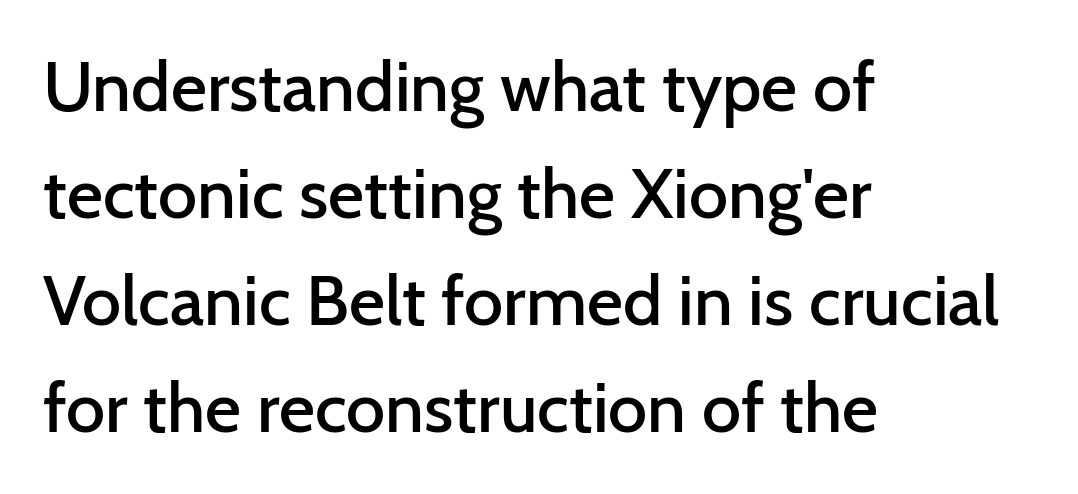
Q: Is the text bold? A: Semi-bold.
Q: Is the text italic (slanted)? A: No, it is upright.
Q: Is the typeface a serif or a sans-serif typeface? A: Sans-serif.
Q: Is the text underlined? A: No.
Q: How is the paragraph aligned? A: Left-aligned.
Q: Is the spacing between letters normal or unusually wide? A: Normal.
Q: Is the spacing between lines tight, normal or loose? A: Normal.
Q: Width (condensed, normal, or wide)? A: Normal.
Q: Stroke contrast? A: Low.
Q: x-height? A: Medium.
Q: Monospaced? A: No.
